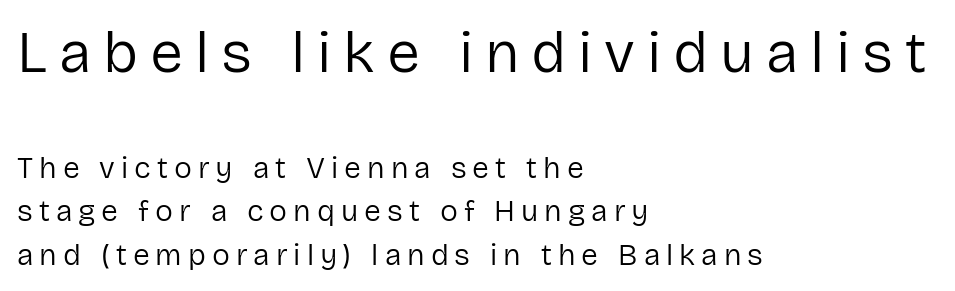
The image shows 59 px regular-weight sans-serif type, upright; set left-aligned, normal line spacing (1.45x), unusually wide letter spacing (+0.2 em), not underlined; the first (top) block is 1.97x larger; low stroke contrast and a medium x-height.
